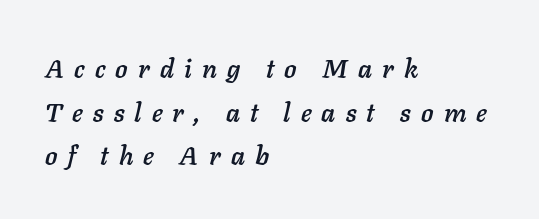
{"italic": "yes", "lean": "right", "slant_degrees": 11, "underline": "no", "align": "left", "line_spacing": "normal", "line_spacing_ratio": 1.68, "letter_spacing": "wide", "letter_spacing_em": 0.39, "glyph_px": 26}
